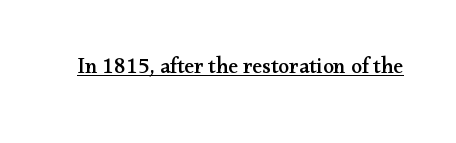
Q: Is the text italic (slanted)? A: No, it is upright.
Q: Is the text underlined? A: Yes.
Q: Is the spacing between letters normal or unusually wide? A: Normal.
